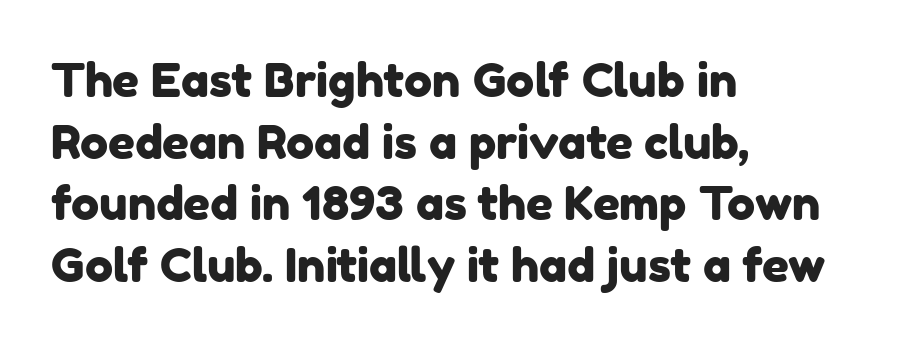
Q: Is the typeface a serif or a sans-serif typeface? A: Sans-serif.
Q: Is the text underlined? A: No.
Q: How is the paragraph aligned? A: Left-aligned.
Q: Is the spacing between letters normal or unusually wide? A: Normal.
Q: Is the spacing between lines tight, normal or loose? A: Normal.
Q: Width (condensed, normal, or wide)? A: Normal.
Q: Stroke contrast? A: Low.
Q: x-height? A: Medium.
Q: Monospaced? A: No.
